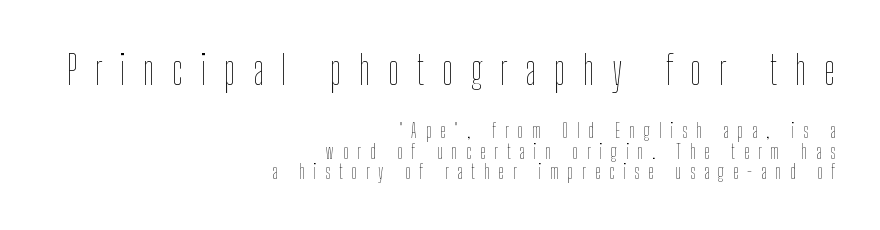
Anything drawn beneath the words? Only blank space. Leading is clearly below the norm, producing a dense column. Italic? Not at all — the glyphs are vertical. Caption: expanded tracking, letters set apart. Bigger letters appear in the top chunk; the bottom chunk is reduced.
